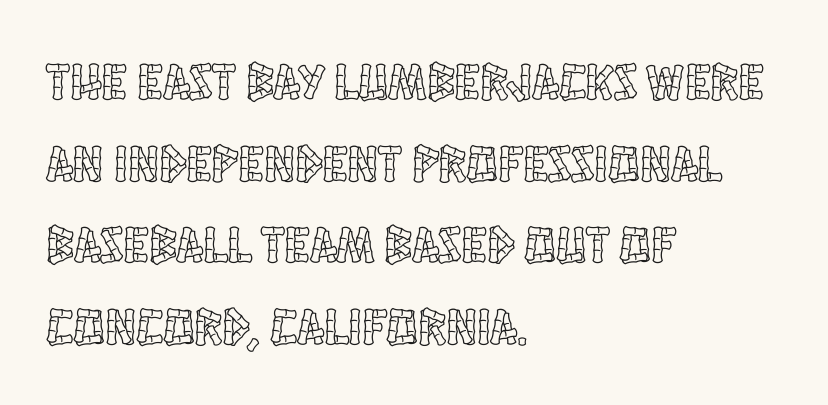
The image shows 52 px condensed type, upright; set left-aligned, normal line spacing (1.57x), normal letter spacing, not underlined; a large x-height.
